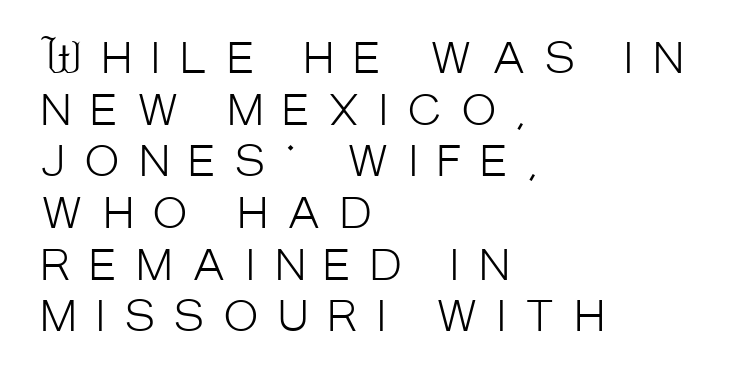
Q: Is the text bold? A: No.
Q: Is the text italic (slanted)? A: No, it is upright.
Q: Is the typeface a serif or a sans-serif typeface? A: Sans-serif.
Q: Is the text underlined? A: No.
Q: How is the paragraph aligned? A: Left-aligned.
Q: Is the spacing between letters normal or unusually wide? A: Unusually wide.
Q: Is the spacing between lines tight, normal or loose? A: Normal.
Q: Width (condensed, normal, or wide)? A: Condensed.
Q: Stroke contrast? A: Low.
Q: x-height? A: Large.
Q: Monospaced? A: No.
